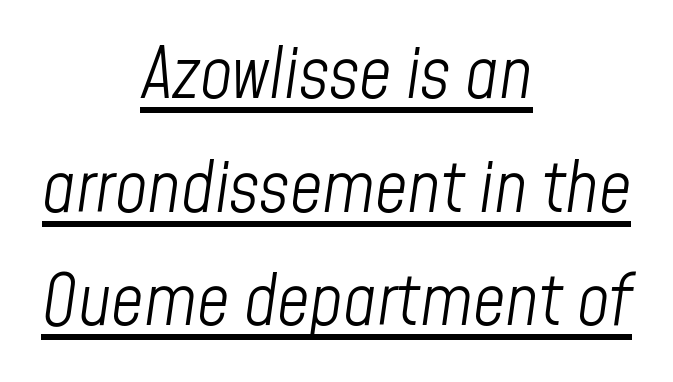
On a weight scale, this lands at 450 or below. Teacher's note: observe the equal gaps on both sides — that is centered alignment. The horizontal fit of the characters is conventional and even. Notice how descenders clear the ascenders below comfortably — that's standard leading. A rule runs beneath these lines of type. Posture: slanted.
